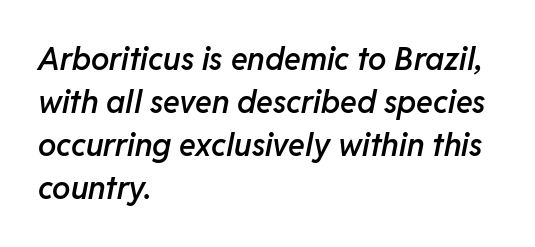
Designer's note — italics engaged. Nothing unusual about the tracking: characters are spaced as the font intends. A typesetter would call this proportional, since set widths differ per character. Notice how the passage keeps a crisp vertical edge on the left only. The area under the type is left untouched.
